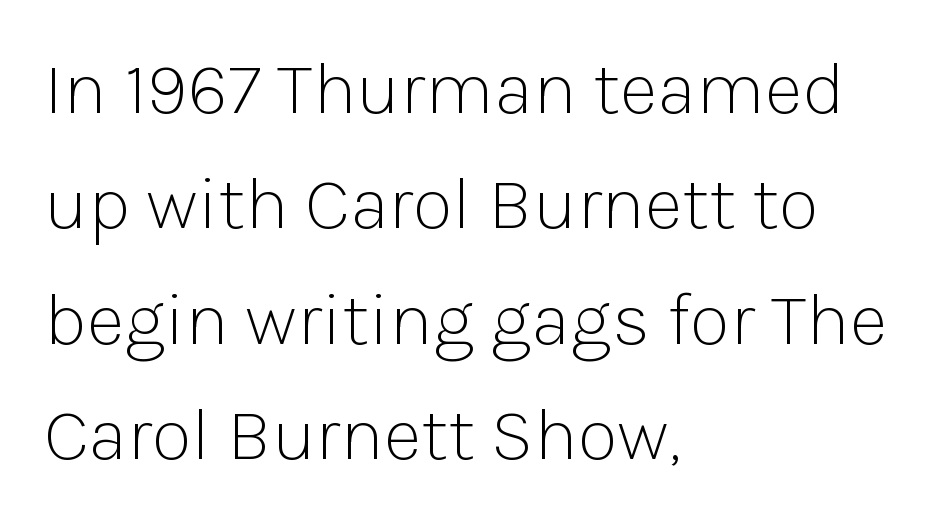
Visually the block forms a straight wall on the left and a jagged coastline on the right. The rendering shows plain stroke endings on the letterforms — a sans-serif design. The block of text has a typical density, with ordinary space between rows. Compared with typical body copy, the letter spacing here is the same. No heavy texture on the line: the type isn't bold.
